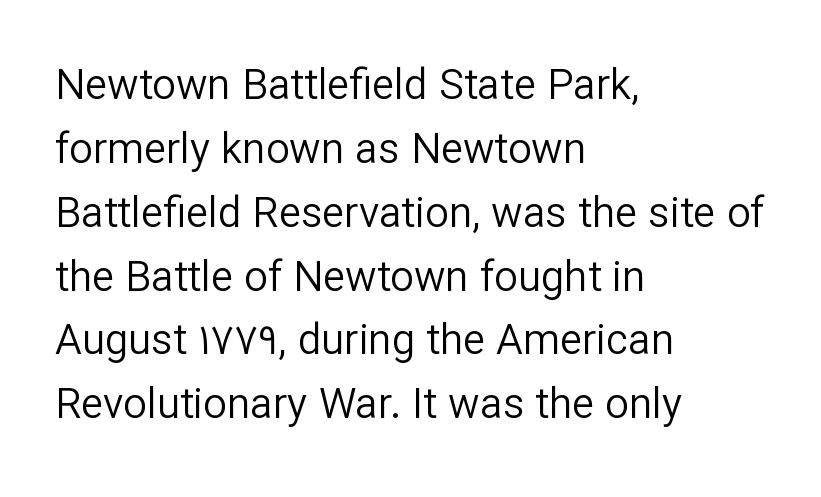
Q: Is the text bold? A: No.
Q: Is the text italic (slanted)? A: No, it is upright.
Q: Is the typeface a serif or a sans-serif typeface? A: Sans-serif.
Q: Is the text underlined? A: No.
Q: How is the paragraph aligned? A: Left-aligned.
Q: Is the spacing between letters normal or unusually wide? A: Normal.
Q: Is the spacing between lines tight, normal or loose? A: Normal.
Q: Width (condensed, normal, or wide)? A: Normal.
Q: Stroke contrast? A: Low.
Q: x-height? A: Medium.
Q: Monospaced? A: No.
